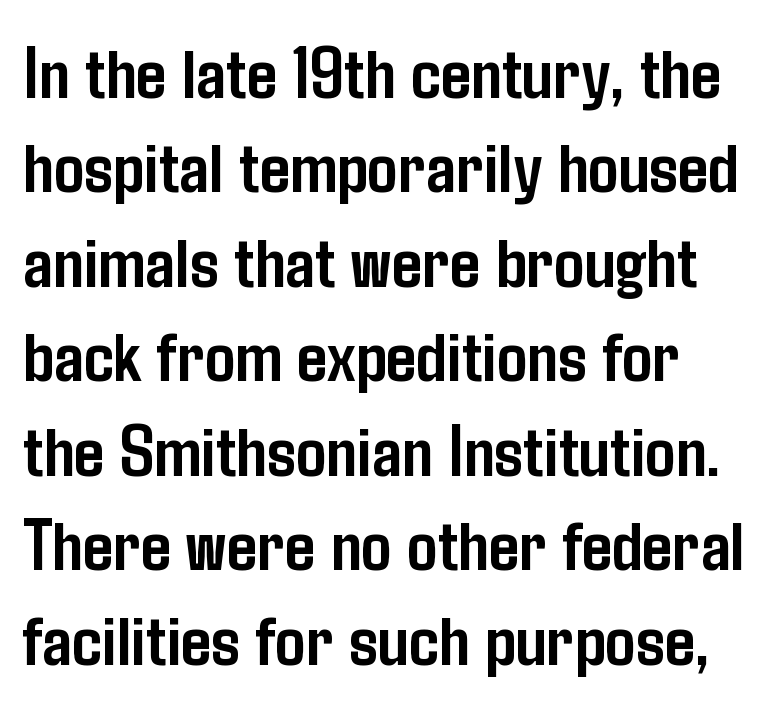
The image shows 75 px semibold, condensed sans-serif type, upright; set left-aligned, normal line spacing (1.26x), normal letter spacing, not underlined; low stroke contrast and a medium x-height.
